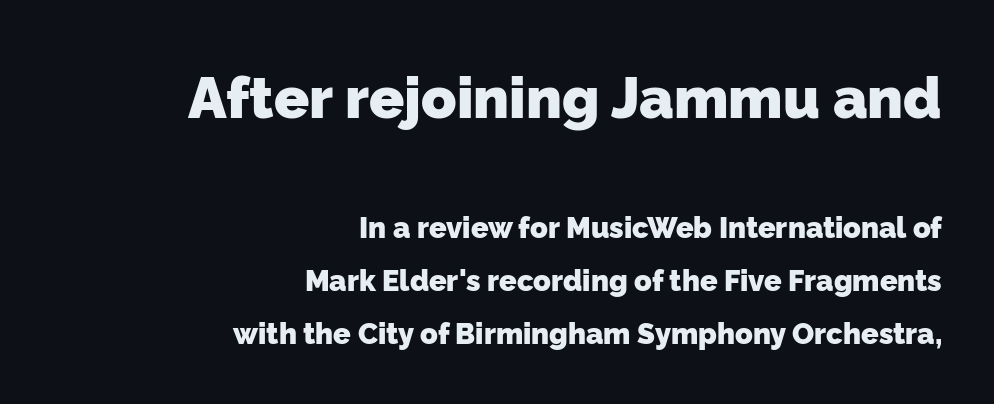
Q: Is the text bold? A: Yes.
Q: Is the typeface a serif or a sans-serif typeface? A: Sans-serif.
Q: Is the text underlined? A: No.
Q: How is the paragraph aligned? A: Right-aligned.
Q: Is the spacing between letters normal or unusually wide? A: Normal.
Q: Which block of text is set in a larger size, the first (top) or the second (bottom)? A: The first (top) one.
Q: Width (condensed, normal, or wide)? A: Normal.
Q: Stroke contrast? A: Low.
Q: x-height? A: Medium.
Q: Monospaced? A: No.
